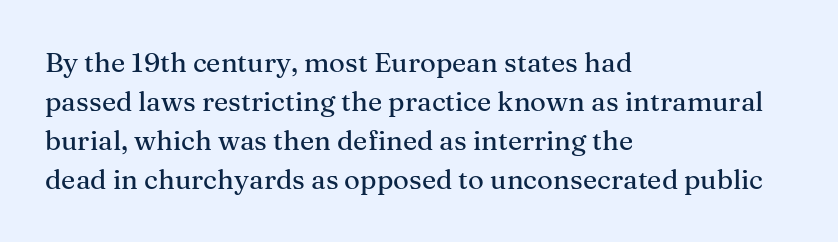
Evenly set lines give the paragraph a standard silhouette. What stands out about the letter spacing? Nothing — it is the standard amount. Glance below the letters and you will spot only blank space. The compositor pushed each line to the left boundary. The axis of the letterforms is exactly vertical.
